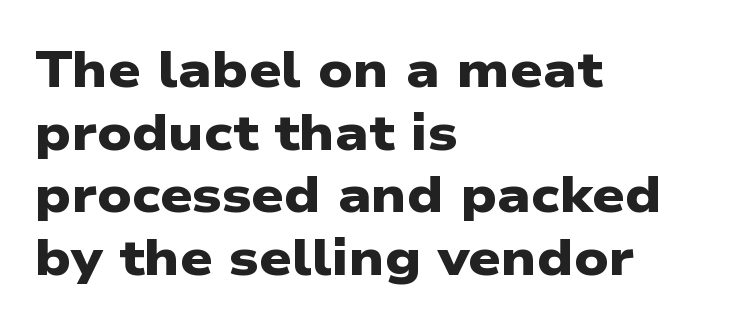
Q: Is the text bold? A: Yes.
Q: Is the typeface a serif or a sans-serif typeface? A: Sans-serif.
Q: Is the text underlined? A: No.
Q: How is the paragraph aligned? A: Left-aligned.
Q: Is the spacing between letters normal or unusually wide? A: Normal.
Q: Width (condensed, normal, or wide)? A: Wide.
Q: Stroke contrast? A: Low.
Q: x-height? A: Medium.
Q: Monospaced? A: No.
